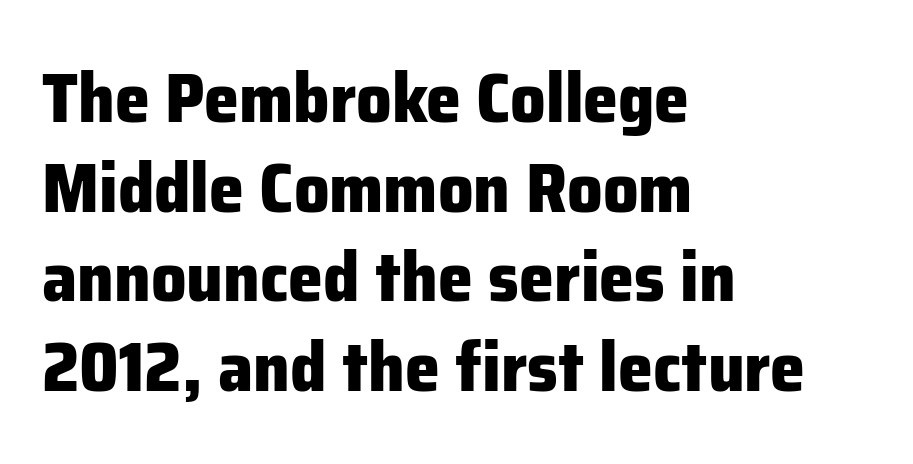
Q: Is the text bold? A: Yes.
Q: Is the text italic (slanted)? A: No, it is upright.
Q: Is the typeface a serif or a sans-serif typeface? A: Sans-serif.
Q: Is the text underlined? A: No.
Q: How is the paragraph aligned? A: Left-aligned.
Q: Is the spacing between letters normal or unusually wide? A: Normal.
Q: Is the spacing between lines tight, normal or loose? A: Normal.
Q: Width (condensed, normal, or wide)? A: Normal.
Q: Stroke contrast? A: Low.
Q: x-height? A: Medium.
Q: Monospaced? A: No.
